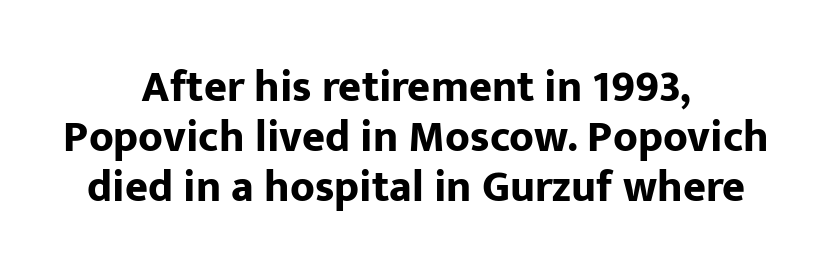
Unlike italic type, these characters show no tilt at all. Spacing verdict: proportional, widths tailored to each character. The rendering positions every line midway between the sides. The string is rendered with underlining switched off. Summary of weight: heavy, a full bold.
